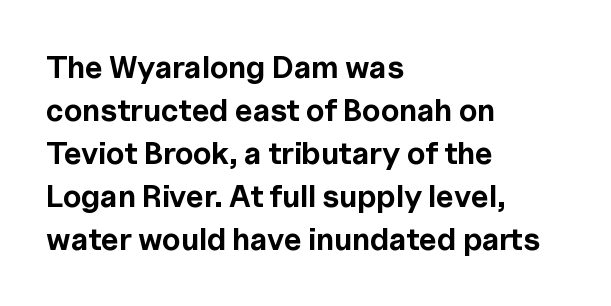
On the weight axis this lands at bold, roughly 700. Character widths vary here, with narrow letters taking less room than wide ones. Does the copy run flush right? No — it runs flush left. Lines of text with bare space underneath. To sum up the face: it is a sans, with no serifs.
